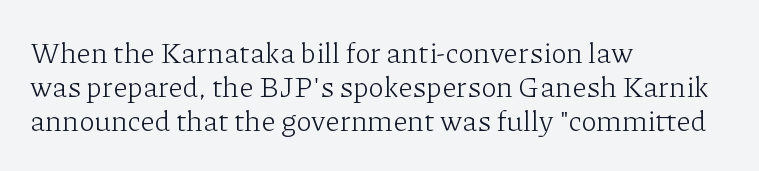
{"serif": "yes", "italic": "no", "bold": "no", "weight": "light", "width": "normal", "stroke_contrast": "low", "x_height": "medium", "monospaced": "no", "underline": "no", "align": "left", "line_spacing_ratio": 1.18, "letter_spacing": "normal", "letter_spacing_em": 0.0, "glyph_px": 29}
